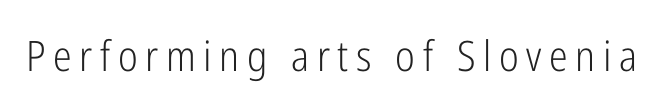
The image shows 42 px light, condensed sans-serif type, upright; set not underlined; low stroke contrast and a medium x-height.
